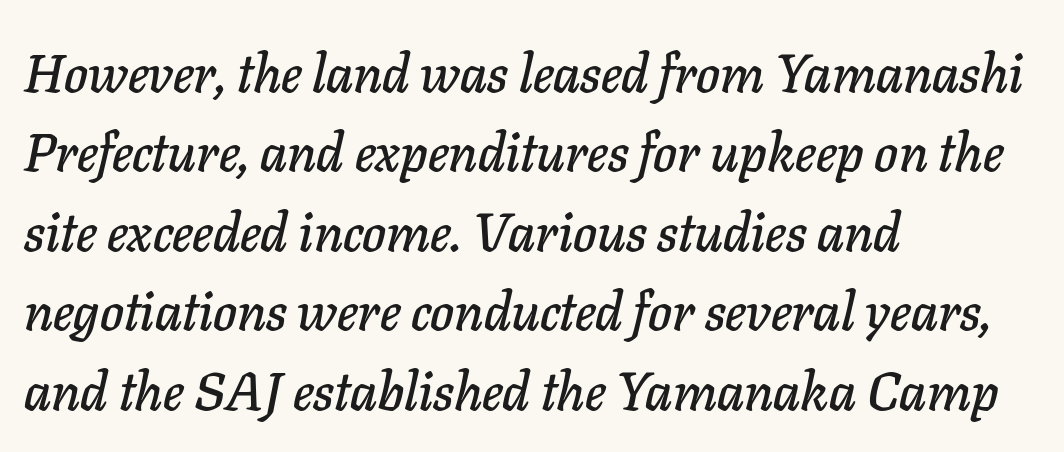
The image shows 54 px text type, italic (leaning right); set left-aligned, normal line spacing (1.47x), normal letter spacing, not underlined; low stroke contrast and a medium x-height.
